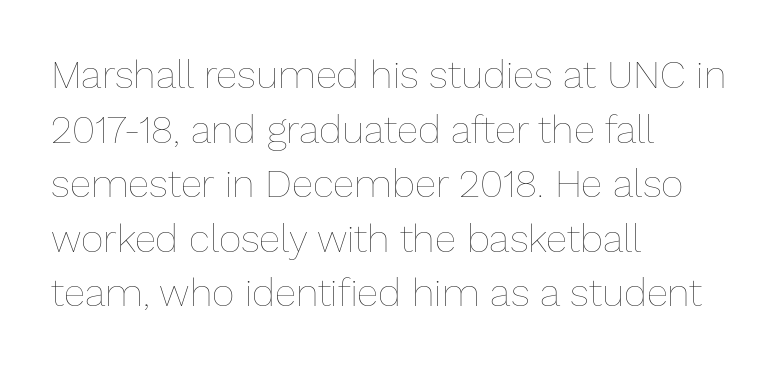
{"italic": "no", "bold": "no", "weight": "thin", "width": "normal", "stroke_contrast": "low", "x_height": "medium", "monospaced": "no", "underline": "no", "align": "left", "line_spacing": "normal", "line_spacing_ratio": 1.4, "letter_spacing": "normal", "letter_spacing_em": 0.0, "glyph_px": 39}
